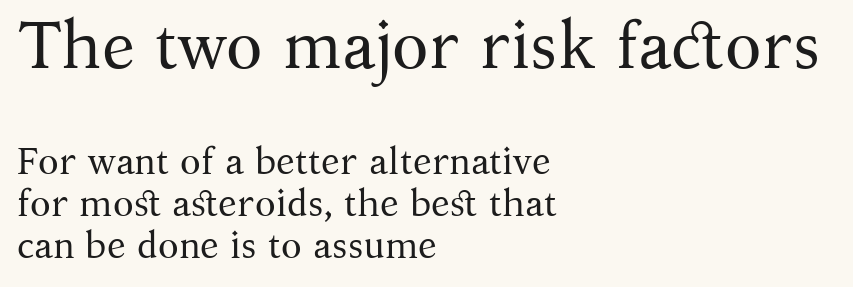
{"serif": "yes", "italic": "no", "bold": "no", "weight": "regular", "width": "normal", "stroke_contrast": "medium", "x_height": "medium", "monospaced": "no", "underline": "no", "align": "left", "line_spacing": "tight", "line_spacing_ratio": 1.11, "letter_spacing": "normal", "letter_spacing_em": 0.0, "larger_block": "first", "size_ratio": 1.76, "glyph_px": 67}
